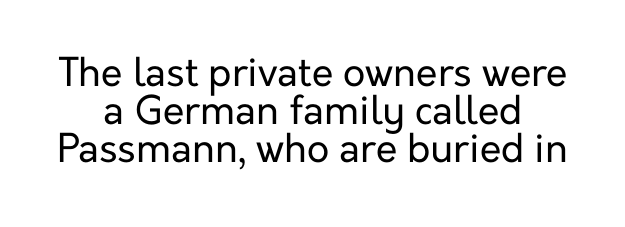
Q: Is the text bold? A: No.
Q: Is the text italic (slanted)? A: No, it is upright.
Q: Is the typeface a serif or a sans-serif typeface? A: Sans-serif.
Q: Is the text underlined? A: No.
Q: How is the paragraph aligned? A: Centered.
Q: Is the spacing between letters normal or unusually wide? A: Normal.
Q: Is the spacing between lines tight, normal or loose? A: Tight.
Q: Width (condensed, normal, or wide)? A: Normal.
Q: Stroke contrast? A: Low.
Q: x-height? A: Medium.
Q: Monospaced? A: No.
